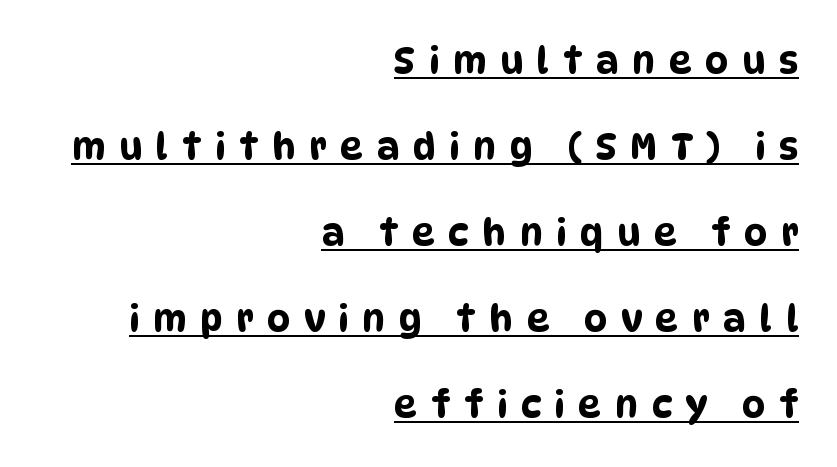
Observe the absence of serifs on each vertical stroke in this sample. The tracking jumps out immediately: characters are airy and widely separated. Has an underline been added? It has. Line ends are locked; line starts wander. Reading down the column, the eye jumps a long way to each next line. Do the characters align in a grid? No, the font is proportional.
